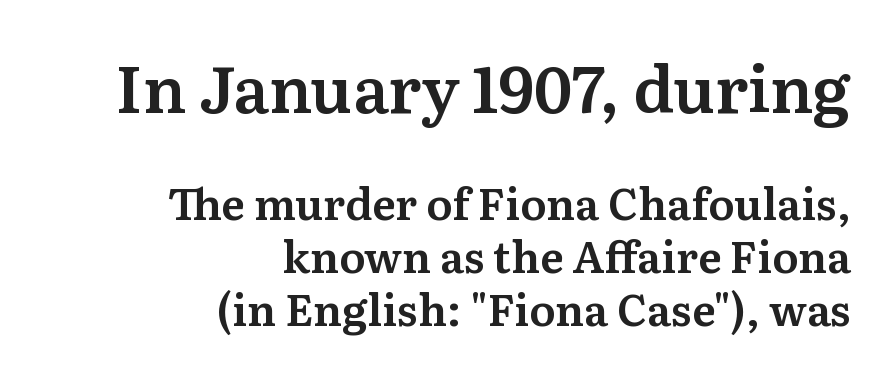
{"serif": "yes", "italic": "no", "width": "normal", "stroke_contrast": "medium", "x_height": "medium", "monospaced": "no", "underline": "no", "align": "right", "line_spacing_ratio": 1.24, "letter_spacing": "normal", "letter_spacing_em": 0.0, "larger_block": "first", "size_ratio": 1.49, "glyph_px": 64}
